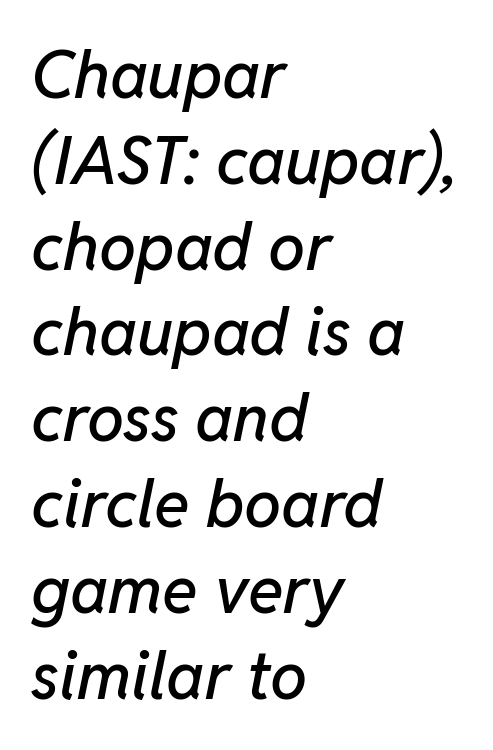
Q: Is the text italic (slanted)? A: Yes, it leans right by about 11 degrees.
Q: Is the text underlined? A: No.
Q: How is the paragraph aligned? A: Left-aligned.
Q: Is the spacing between letters normal or unusually wide? A: Normal.
Q: Is the spacing between lines tight, normal or loose? A: Normal.
Q: Width (condensed, normal, or wide)? A: Normal.
Q: Stroke contrast? A: Low.
Q: x-height? A: Medium.
Q: Monospaced? A: No.
